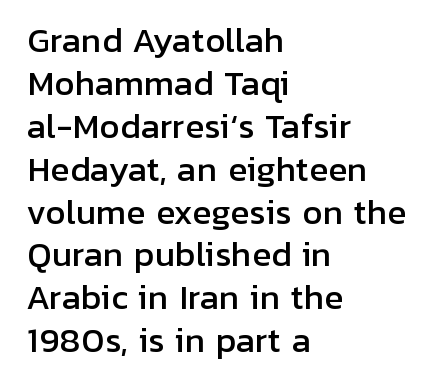
{"serif": "no", "italic": "no", "width": "normal", "stroke_contrast": "low", "x_height": "medium", "monospaced": "no", "underline": "no", "align": "left", "line_spacing": "normal", "line_spacing_ratio": 1.34, "letter_spacing": "normal", "letter_spacing_em": 0.0, "glyph_px": 32}
